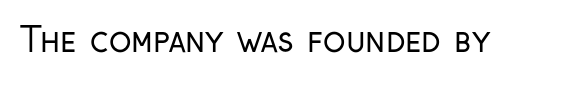
{"serif": "no", "italic": "no", "bold": "no", "weight": "regular", "width": "condensed", "stroke_contrast": "low", "x_height": "medium", "monospaced": "no", "underline": "no", "letter_spacing": "normal", "letter_spacing_em": 0.0, "glyph_px": 33}
